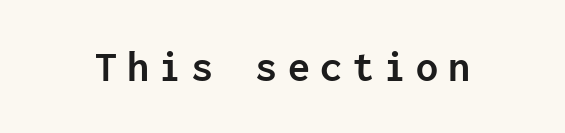
Its strokes are broad and dark, the hallmark of bold type. This rendering widens character spacing well past its baseline value. It's the straight-up-and-down kind of type. Fixed-width glyphs throughout — classic coding-font behaviour.
